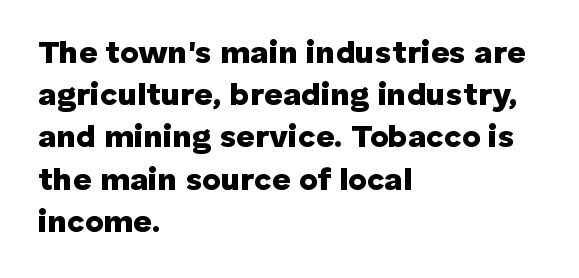
Caption: standard tracking, unaltered. A typesetter would mark this as roman, not italic. These lines are composed in type without serifs. Leading matches the norm, producing a regular column.
